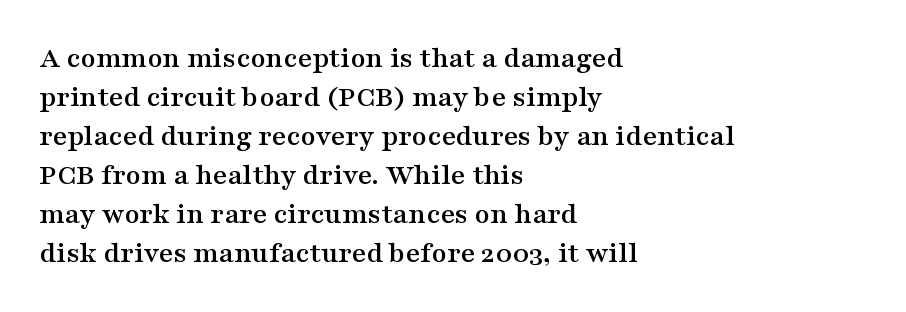
Q: Is the text italic (slanted)? A: No, it is upright.
Q: Is the typeface a serif or a sans-serif typeface? A: Serif.
Q: Is the text underlined? A: No.
Q: How is the paragraph aligned? A: Left-aligned.
Q: Is the spacing between letters normal or unusually wide? A: Normal.
Q: Is the spacing between lines tight, normal or loose? A: Normal.
Q: Width (condensed, normal, or wide)? A: Wide.
Q: Stroke contrast? A: Medium.
Q: x-height? A: Medium.
Q: Monospaced? A: No.
